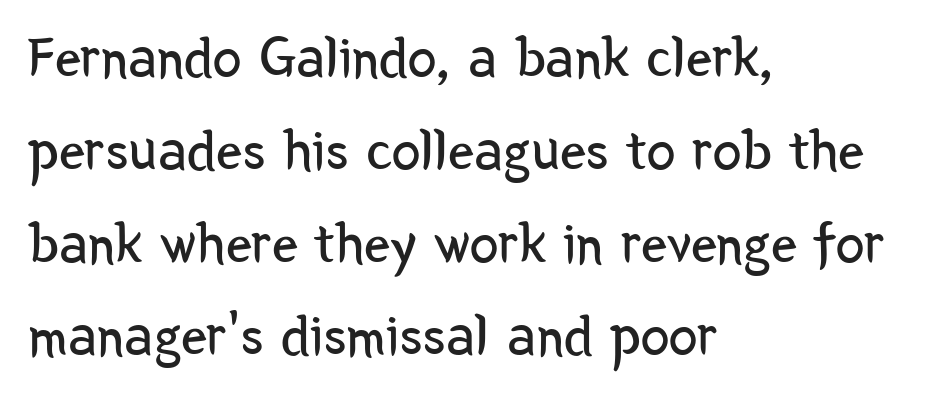
The image shows 58 px regular-weight, condensed sans-serif type, upright; set left-aligned, normal line spacing (1.6x), normal letter spacing, not underlined; low stroke contrast and a medium x-height.
